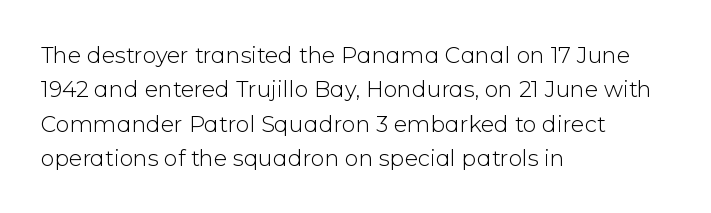
The specimen reads as upright at a glance. Is the stroke heavy? The answer is a plain regular-or-lighter. Clear beneath every line of the passage. Notice how descenders clear the ascenders below comfortably — that's standard leading.
